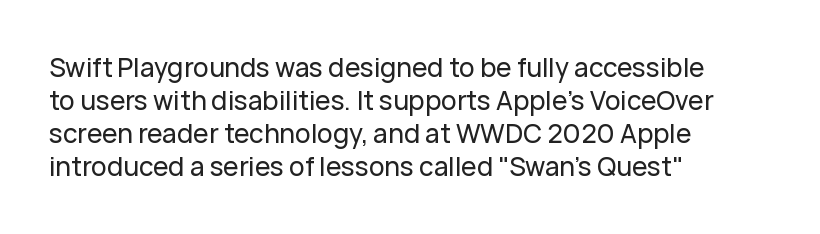
Q: Is the text italic (slanted)? A: No, it is upright.
Q: Is the text underlined? A: No.
Q: How is the paragraph aligned? A: Left-aligned.
Q: Is the spacing between letters normal or unusually wide? A: Normal.
Q: Is the spacing between lines tight, normal or loose? A: Normal.
